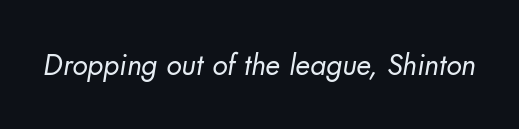
The image shows 29 px regular-weight sans-serif type; set normal letter spacing, not underlined; low stroke contrast and a small x-height.
